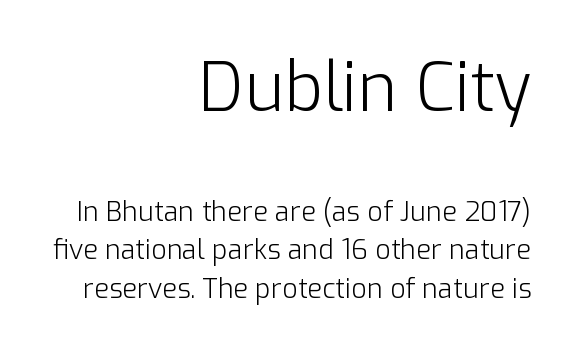
The image shows 68 px light sans-serif type, upright; set right-aligned, normal line spacing (1.42x), normal letter spacing, not underlined; the first (top) block is 2.52x larger; low stroke contrast and a medium x-height.
